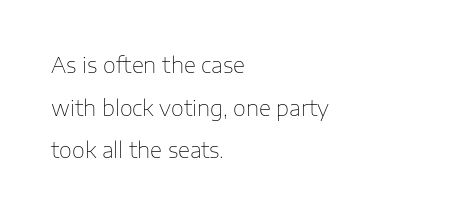
Q: Is the text bold? A: No.
Q: Is the text italic (slanted)? A: No, it is upright.
Q: Is the text underlined? A: No.
Q: How is the paragraph aligned? A: Left-aligned.
Q: Is the spacing between letters normal or unusually wide? A: Normal.
Q: Is the spacing between lines tight, normal or loose? A: Loose.
